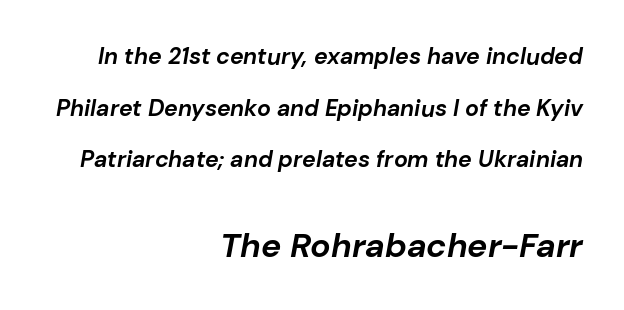
The image shows 34 px bold type, italic (leaning right); set right-aligned, loose line spacing (2.25x), normal letter spacing, not underlined; the second (bottom) block is 1.48x larger; low stroke contrast and a medium x-height.
